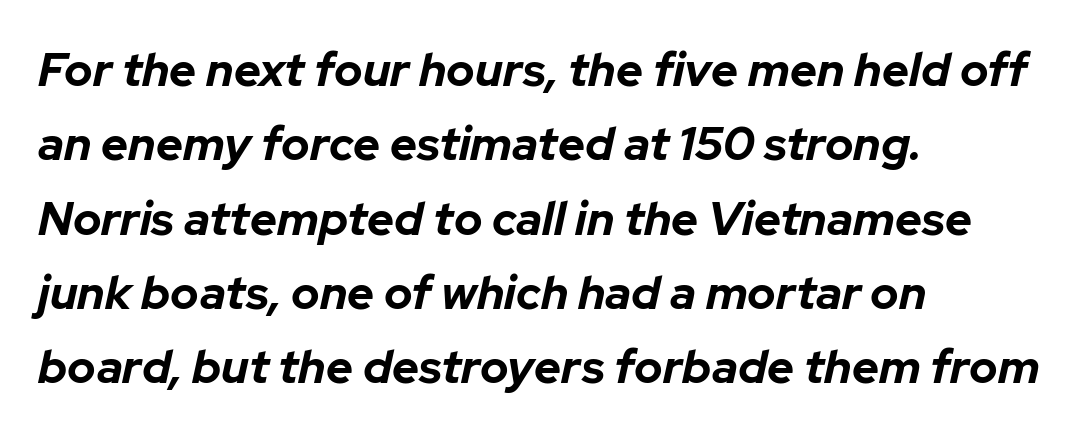
The image shows 47 px bold type, italic (leaning right); set left-aligned, normal line spacing (1.58x), normal letter spacing, not underlined; low stroke contrast and a medium x-height.
